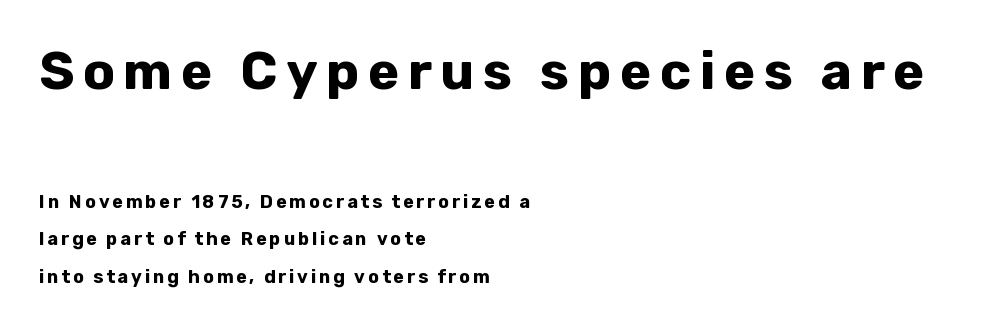
Q: Is the text bold? A: Yes.
Q: Is the text italic (slanted)? A: No, it is upright.
Q: Is the typeface a serif or a sans-serif typeface? A: Sans-serif.
Q: Is the text underlined? A: No.
Q: How is the paragraph aligned? A: Left-aligned.
Q: Is the spacing between lines tight, normal or loose? A: Loose.
Q: Which block of text is set in a larger size, the first (top) or the second (bottom)? A: The first (top) one.
Q: Width (condensed, normal, or wide)? A: Normal.
Q: Stroke contrast? A: Low.
Q: x-height? A: Medium.
Q: Monospaced? A: No.
